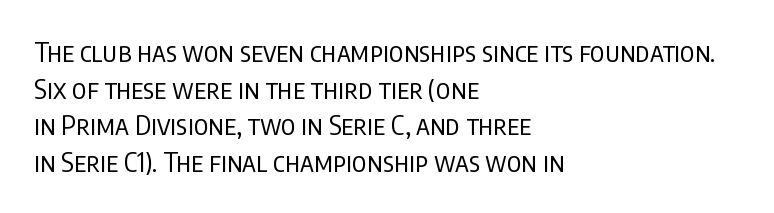
Q: Is the text bold? A: No.
Q: Is the text italic (slanted)? A: No, it is upright.
Q: Is the text underlined? A: No.
Q: How is the paragraph aligned? A: Left-aligned.
Q: Is the spacing between letters normal or unusually wide? A: Normal.
Q: Is the spacing between lines tight, normal or loose? A: Normal.
